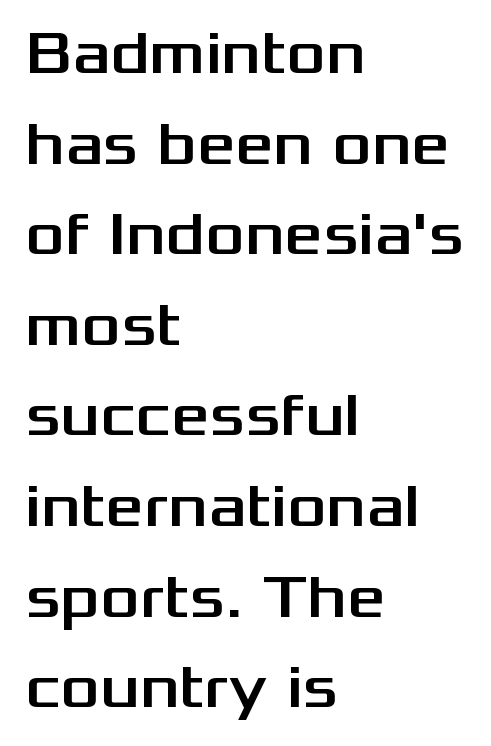
Q: Is the text italic (slanted)? A: No, it is upright.
Q: Is the typeface a serif or a sans-serif typeface? A: Sans-serif.
Q: Is the text underlined? A: No.
Q: How is the paragraph aligned? A: Left-aligned.
Q: Is the spacing between letters normal or unusually wide? A: Normal.
Q: Is the spacing between lines tight, normal or loose? A: Normal.
Q: Width (condensed, normal, or wide)? A: Wide.
Q: Stroke contrast? A: Medium.
Q: x-height? A: Medium.
Q: Monospaced? A: No.
